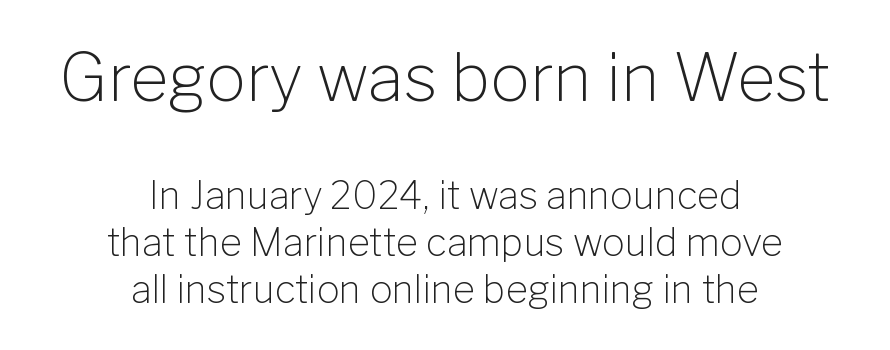
Q: Is the text bold? A: No.
Q: Is the text italic (slanted)? A: No, it is upright.
Q: Is the typeface a serif or a sans-serif typeface? A: Sans-serif.
Q: Is the text underlined? A: No.
Q: How is the paragraph aligned? A: Centered.
Q: Is the spacing between letters normal or unusually wide? A: Normal.
Q: Which block of text is set in a larger size, the first (top) or the second (bottom)? A: The first (top) one.
Q: Width (condensed, normal, or wide)? A: Normal.
Q: Stroke contrast? A: Low.
Q: x-height? A: Medium.
Q: Monospaced? A: No.
